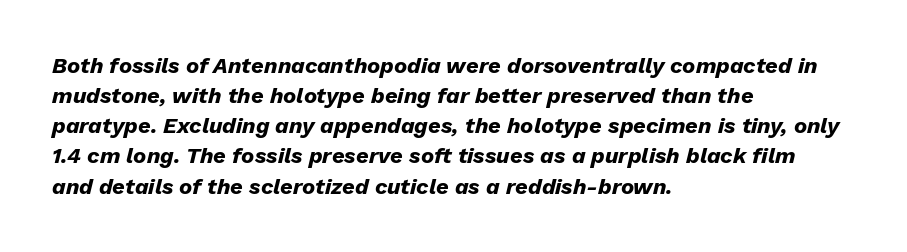
Q: Is the text bold? A: Yes.
Q: Is the text italic (slanted)? A: Yes, it leans right by about 13 degrees.
Q: Is the text underlined? A: No.
Q: How is the paragraph aligned? A: Left-aligned.
Q: Is the spacing between letters normal or unusually wide? A: Normal.
Q: Is the spacing between lines tight, normal or loose? A: Normal.
